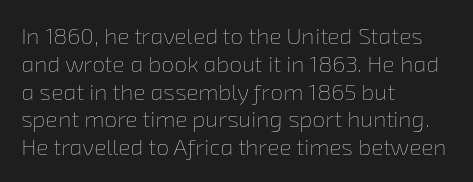
Q: Is the text bold? A: No.
Q: Is the text underlined? A: No.
Q: How is the paragraph aligned? A: Left-aligned.
Q: Is the spacing between letters normal or unusually wide? A: Normal.
